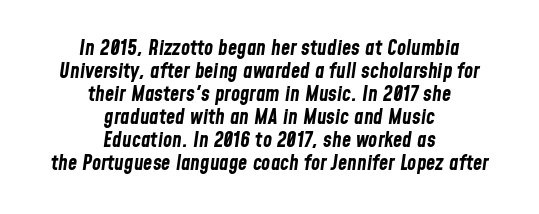
Q: Is the text bold? A: Yes.
Q: Is the text italic (slanted)? A: Yes, it leans right by about 8 degrees.
Q: Is the text underlined? A: No.
Q: How is the paragraph aligned? A: Centered.
Q: Is the spacing between letters normal or unusually wide? A: Normal.
Q: Is the spacing between lines tight, normal or loose? A: Tight.
